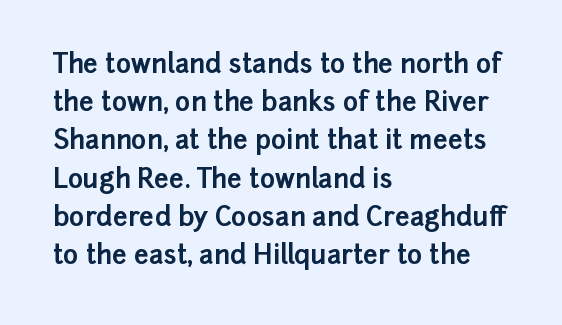
One glance says typical: line gaps are just what's usual. Students, note that the glyphs here touch the page at normal intervals. When letters stand straight like this, we call the style roman or upright. The string is rendered with underlining switched off. Casual observation: everything's shoved over to the left.
